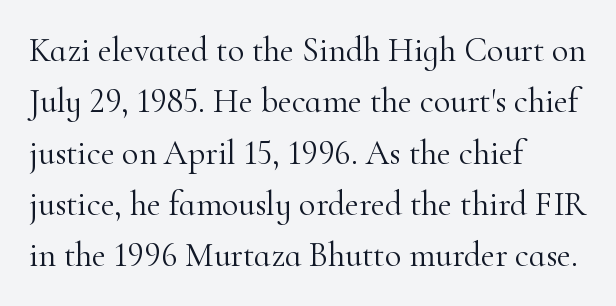
{"serif": "yes", "italic": "no", "bold": "no", "weight": "light", "width": "normal", "stroke_contrast": "high", "x_height": "small", "monospaced": "no", "underline": "no", "align": "left", "line_spacing": "normal", "line_spacing_ratio": 1.51, "letter_spacing": "normal", "letter_spacing_em": 0.0, "glyph_px": 34}
